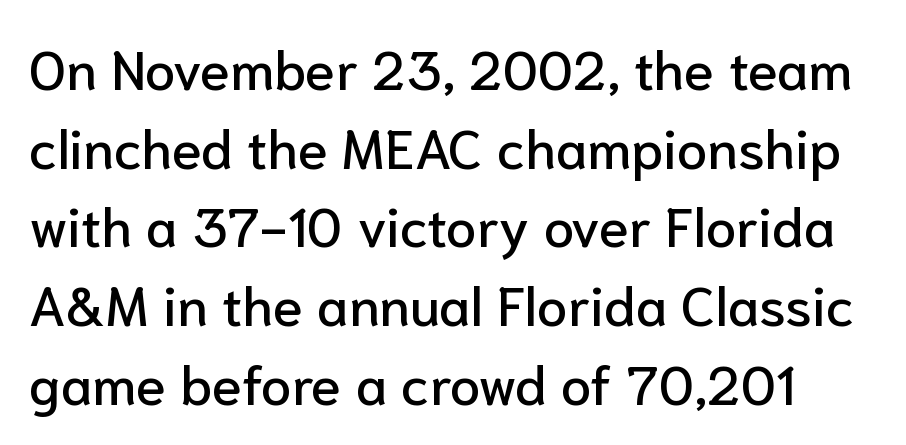
{"serif": "no", "italic": "no", "width": "normal", "stroke_contrast": "low", "x_height": "medium", "monospaced": "no", "underline": "no", "line_spacing": "normal", "line_spacing_ratio": 1.43, "letter_spacing": "normal", "letter_spacing_em": 0.0, "glyph_px": 55}
